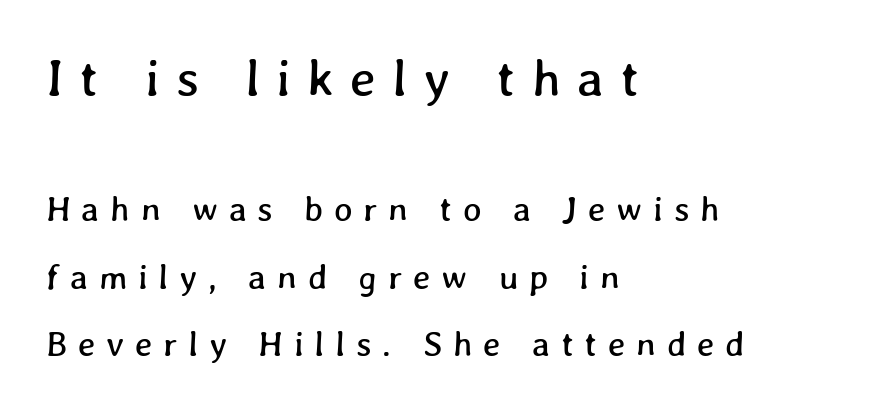
The rendering uses a large line-height, opening up the rows. This rendering widens character spacing well past its baseline value. The more generous point size was reserved for the upper chunk. Notice how the passage keeps a crisp vertical edge on the left only. Descender tails drop into unmarked territory.
